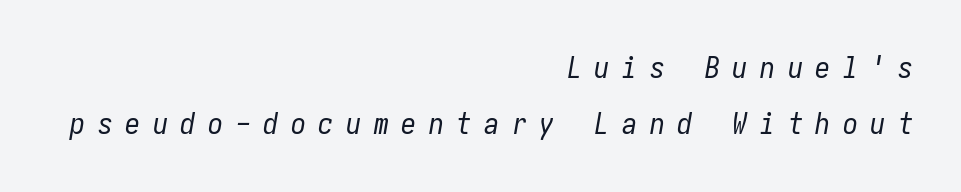
The image shows 30 px regular-weight, condensed type, italic (leaning right); set right-aligned, line spacing 1.87x, unusually wide letter spacing (+0.42 em), not underlined; low stroke contrast and a medium x-height.
